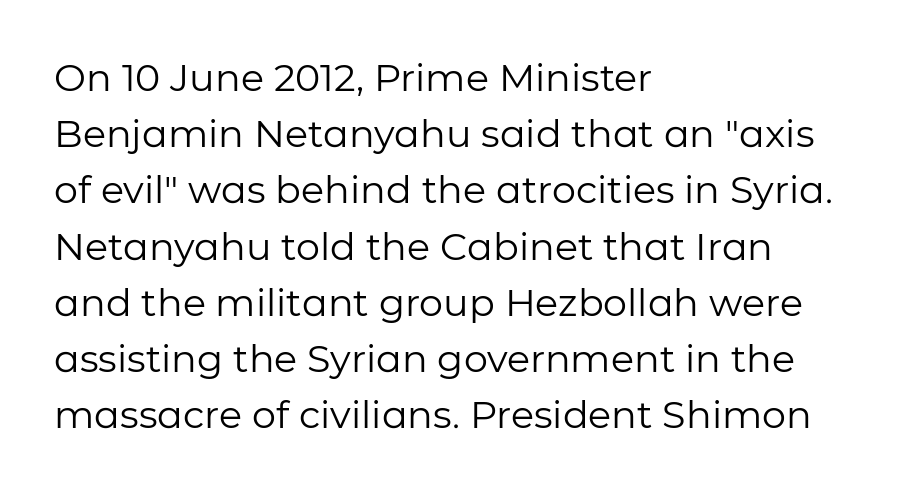
The image shows 38 px regular-weight sans-serif type, upright; set left-aligned, normal line spacing (1.48x), normal letter spacing, not underlined; low stroke contrast and a medium x-height.
